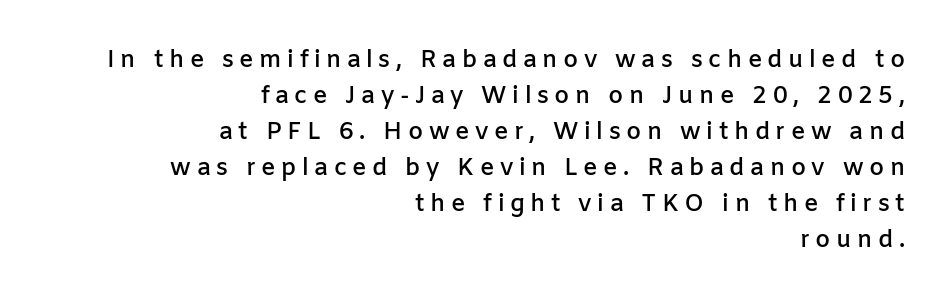
The image shows 24 px text type, upright; set right-aligned, normal line spacing (1.5x), unusually wide letter spacing (+0.23 em), not underlined.
